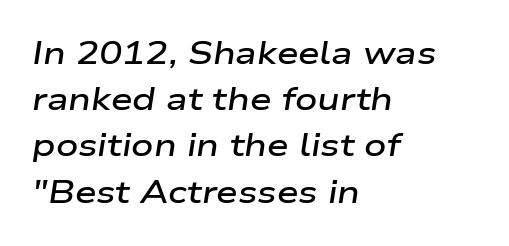
The image shows 31 px semibold, wide type, italic (leaning right); set left-aligned, normal line spacing (1.49x), normal letter spacing, not underlined; low stroke contrast and a medium x-height.
